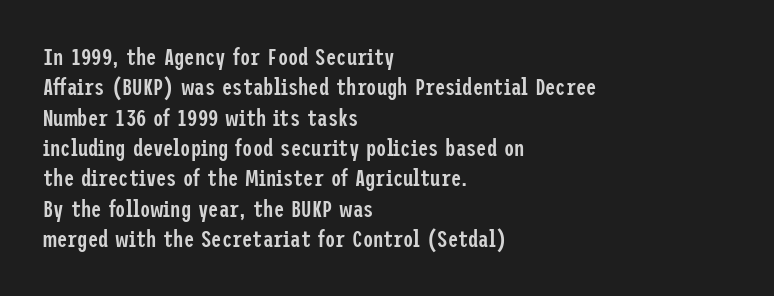
The image shows 23 px text type, upright; set left-aligned, normal line spacing (1.32x), normal letter spacing, not underlined.
